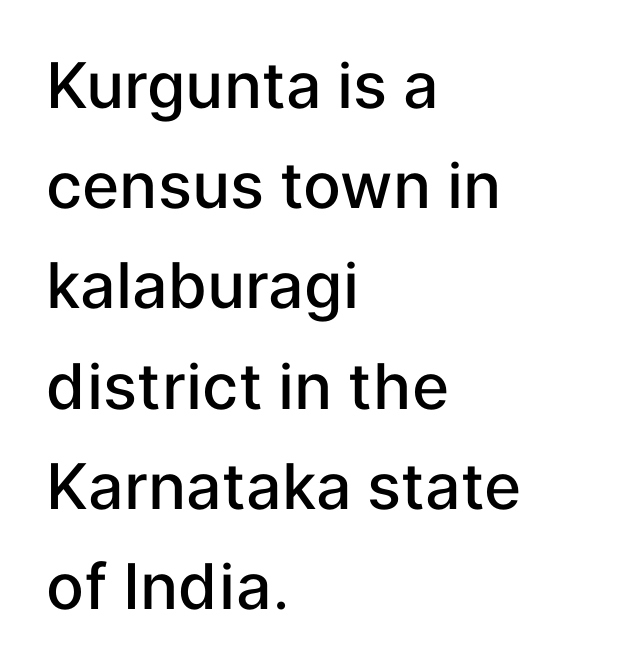
The image shows 63 px semibold sans-serif type, upright; set left-aligned, normal line spacing (1.59x), normal letter spacing, not underlined; low stroke contrast and a medium x-height.
